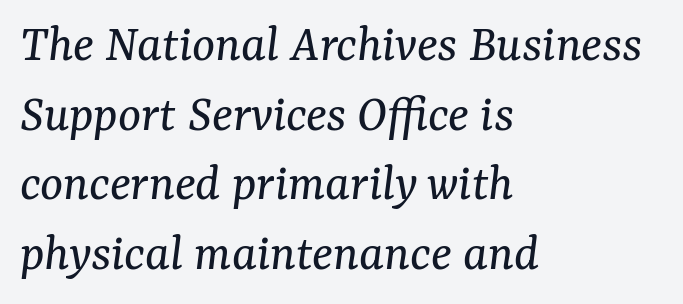
Q: Is the text bold? A: No.
Q: Is the text italic (slanted)? A: Yes, it leans right by about 7 degrees.
Q: Is the typeface a serif or a sans-serif typeface? A: Serif.
Q: Is the text underlined? A: No.
Q: How is the paragraph aligned? A: Left-aligned.
Q: Is the spacing between letters normal or unusually wide? A: Normal.
Q: Is the spacing between lines tight, normal or loose? A: Normal.
Q: Width (condensed, normal, or wide)? A: Normal.
Q: Stroke contrast? A: Medium.
Q: x-height? A: Medium.
Q: Monospaced? A: No.
